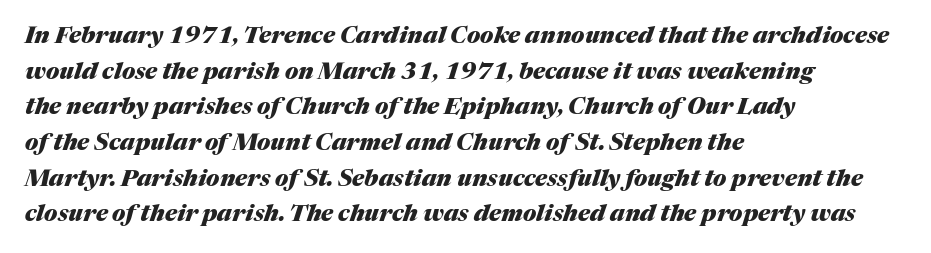
{"italic": "yes", "lean": "right", "slant_degrees": 17, "bold": "yes", "underline": "no", "align": "left", "line_spacing": "normal", "line_spacing_ratio": 1.55, "letter_spacing": "normal", "letter_spacing_em": 0.0, "glyph_px": 23}
